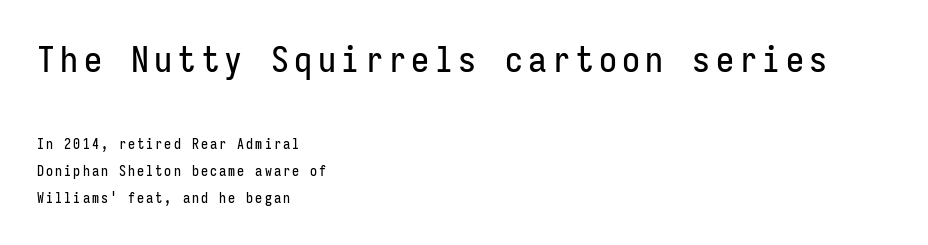
Q: Is the text italic (slanted)? A: No, it is upright.
Q: Is the typeface a serif or a sans-serif typeface? A: Sans-serif.
Q: Is the text underlined? A: No.
Q: How is the paragraph aligned? A: Left-aligned.
Q: Is the spacing between lines tight, normal or loose? A: Loose.
Q: Which block of text is set in a larger size, the first (top) or the second (bottom)? A: The first (top) one.
Q: Width (condensed, normal, or wide)? A: Condensed.
Q: Stroke contrast? A: Low.
Q: x-height? A: Medium.
Q: Monospaced? A: Yes.
